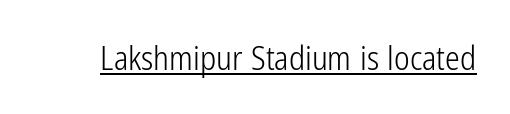
{"serif": "no", "italic": "no", "bold": "no", "weight": "light", "width": "condensed", "stroke_contrast": "low", "x_height": "medium", "monospaced": "no", "underline": "yes", "letter_spacing": "normal", "letter_spacing_em": 0.0, "glyph_px": 33}
